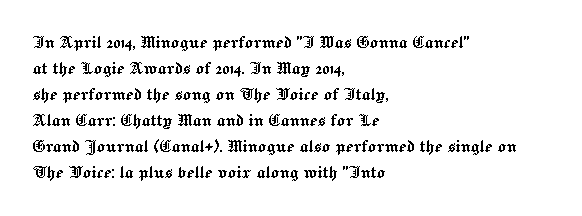
The image shows 21 px text type, upright; set left-aligned, line spacing 1.24x, normal letter spacing, not underlined.
